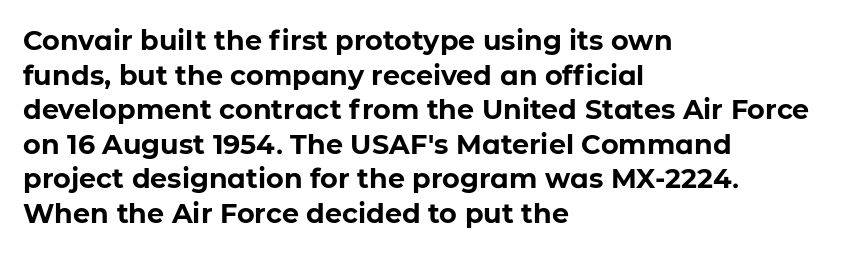
The image shows 27 px bold type, upright; set left-aligned, normal line spacing (1.28x), normal letter spacing, not underlined.
